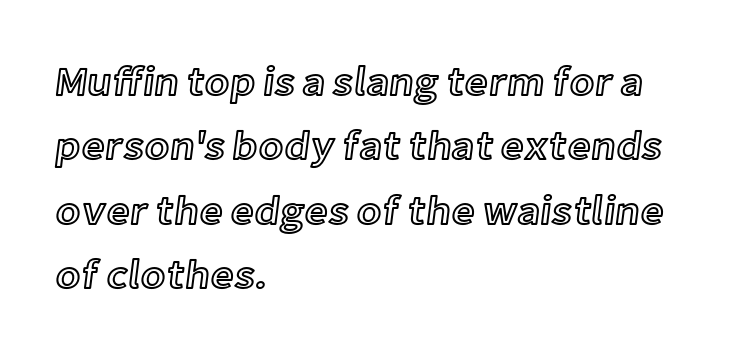
The image shows 41 px text type; set left-aligned, normal line spacing (1.57x), normal letter spacing, not underlined; a medium x-height.
